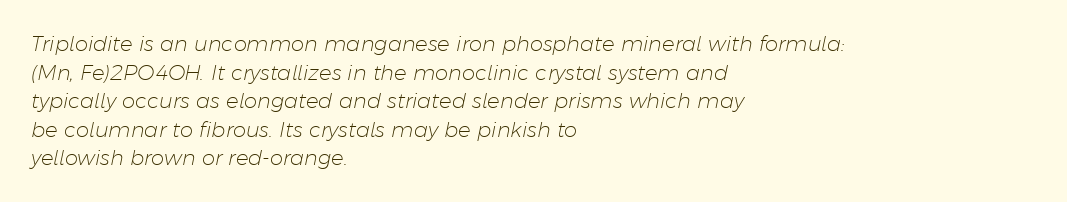
Horizontal alignment here is leftward, the default for most running prose. The letterforms sit at book weight or below. Bare-footed words on every line. One glance says typical: line gaps are just what's usual. The letterforms sit shoulder to shoulder at normal distance.
